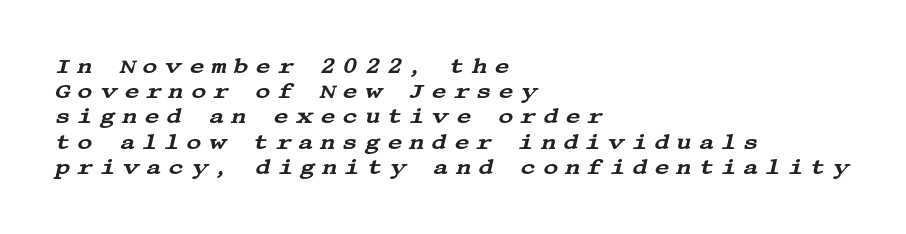
{"italic": "yes", "lean": "right", "slant_degrees": 13, "underline": "no", "align": "left", "line_spacing_ratio": 1.2, "letter_spacing": "wide", "letter_spacing_em": 0.32, "glyph_px": 21}
